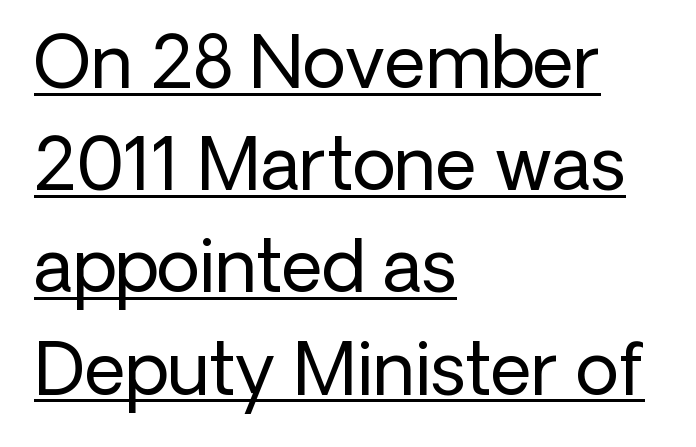
The image shows 71 px regular-weight sans-serif type, upright; set left-aligned, normal line spacing (1.44x), normal letter spacing, underlined; low stroke contrast and a medium x-height.
